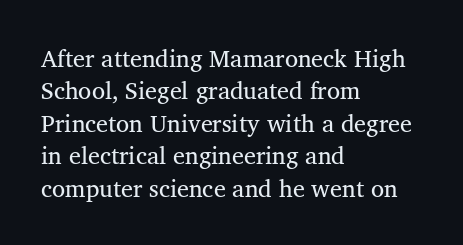
The image shows 24 px text type; set left-aligned, normal line spacing (1.35x), normal letter spacing, not underlined.
